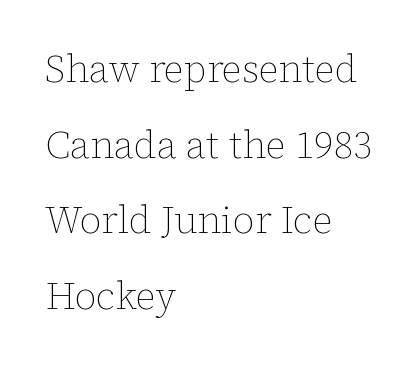
No extra tracking has been applied to these lines. The rendering uses natural spacing where letterforms have individual widths. Successive baselines arrive slowly, with a big drop between each. The ragged edge is on the right, which tells us the setting is flush left. Posture: straight, roman, zero tilt.
